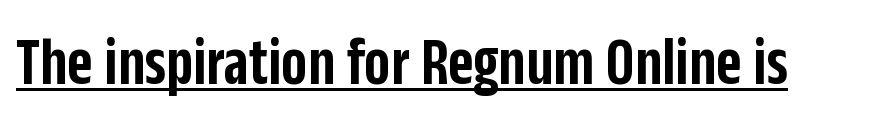
Each glyph is drawn with semibold strokes, heavier than normal yet not fully bold. In terms of posture, this sample is upright. What decoration does the sample have? An underline. Examine the stroke ends and you'll find no serifs. Characters follow at the spacing the type designer built in. You could not count columns in this text — the font is proportionally spaced.
